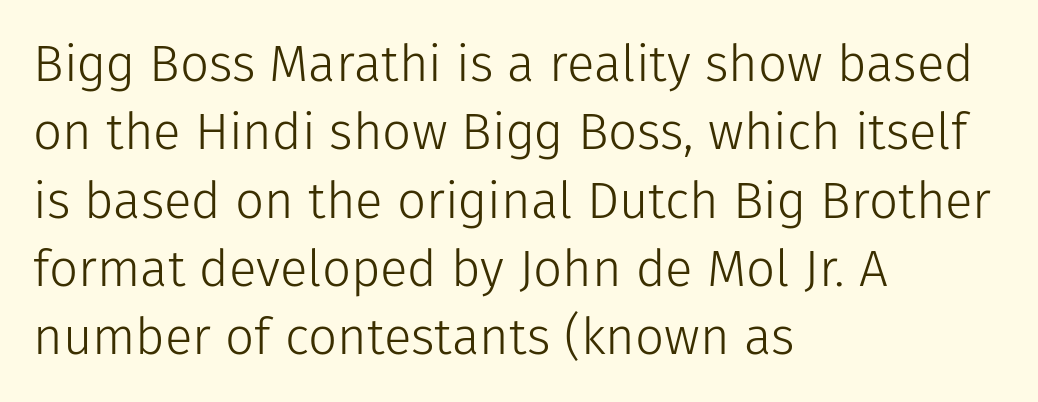
{"serif": "no", "italic": "no", "bold": "no", "weight": "light", "width": "normal", "stroke_contrast": "low", "x_height": "medium", "monospaced": "no", "underline": "no", "align": "left", "line_spacing": "normal", "line_spacing_ratio": 1.34, "letter_spacing": "normal", "letter_spacing_em": 0.0, "glyph_px": 51}
